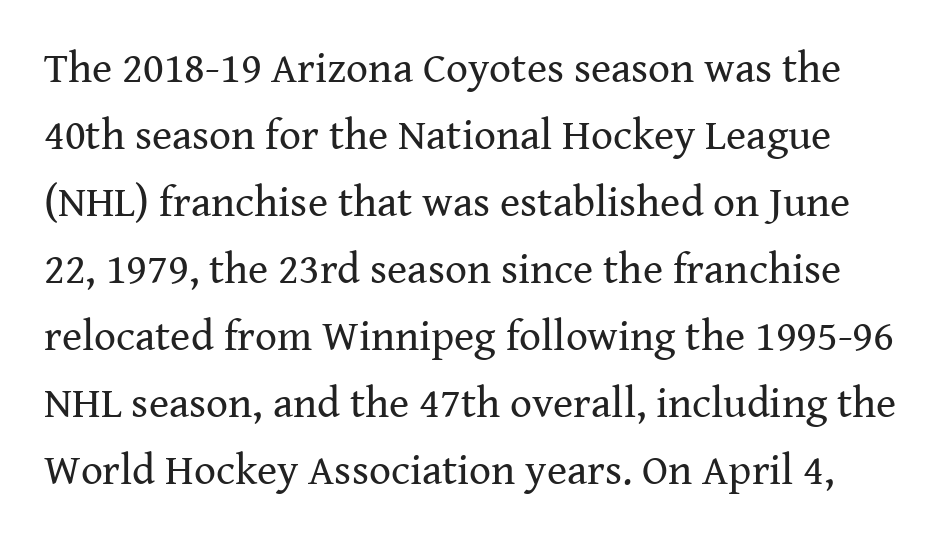
The image shows 43 px regular-weight serif type, upright; set normal line spacing (1.56x), normal letter spacing, not underlined; medium stroke contrast and a medium x-height.
